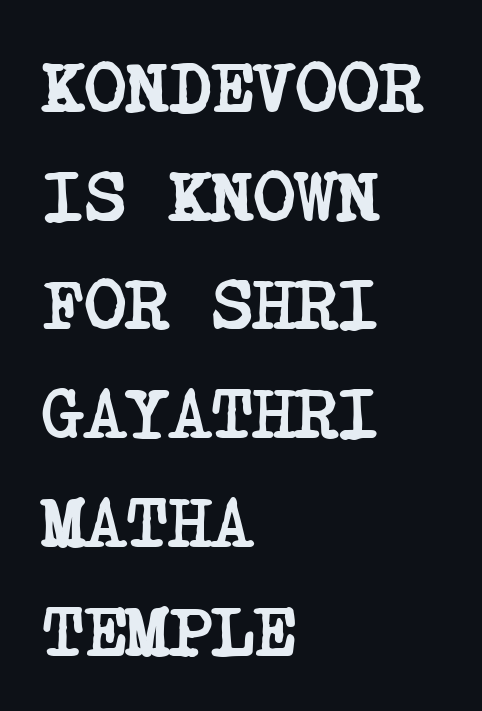
{"serif": "yes", "bold": "yes", "weight": "semibold", "width": "condensed", "stroke_contrast": "low", "x_height": "large", "underline": "no", "align": "left", "line_spacing": "normal", "line_spacing_ratio": 1.51, "letter_spacing": "normal", "letter_spacing_em": 0.0, "glyph_px": 72}
